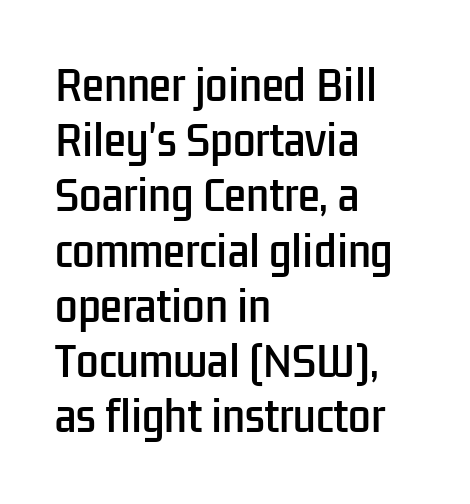
Q: Is the text italic (slanted)? A: No, it is upright.
Q: Is the typeface a serif or a sans-serif typeface? A: Sans-serif.
Q: Is the text underlined? A: No.
Q: How is the paragraph aligned? A: Left-aligned.
Q: Is the spacing between letters normal or unusually wide? A: Normal.
Q: Is the spacing between lines tight, normal or loose? A: Normal.
Q: Width (condensed, normal, or wide)? A: Condensed.
Q: Stroke contrast? A: Low.
Q: x-height? A: Medium.
Q: Monospaced? A: No.
